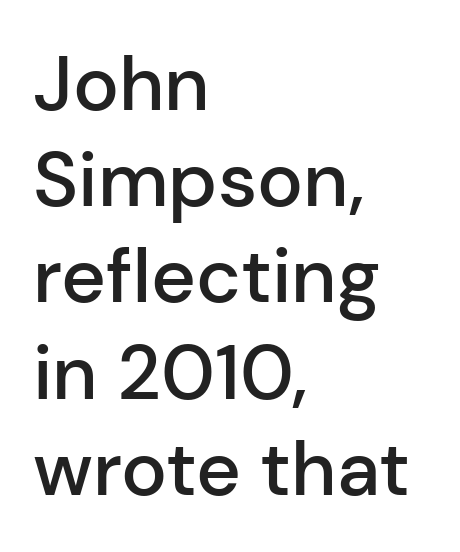
The image shows 77 px semibold sans-serif type, upright; set left-aligned, normal line spacing (1.25x), normal letter spacing, not underlined; low stroke contrast and a medium x-height.
